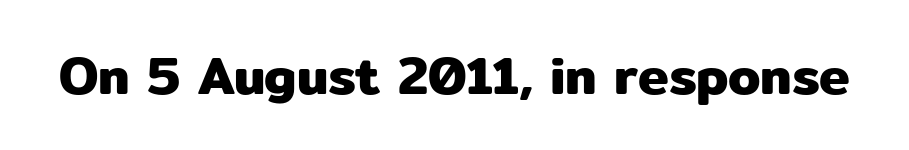
Check the space under the baseline: it is left empty. Vertical strokes here are truly vertical. Letterform terminals end flat and unadorned throughout the passage. The rendering keeps characters at their native spacing. These lines are rendered in a variable-pitch font.
